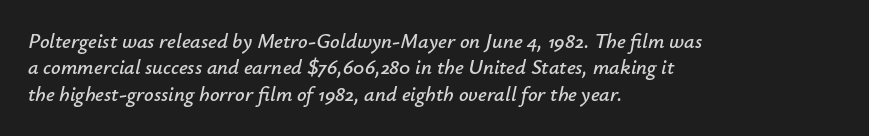
{"italic": "yes", "lean": "right", "slant_degrees": 12, "underline": "no", "align": "left", "line_spacing": "normal", "line_spacing_ratio": 1.26, "letter_spacing": "normal", "letter_spacing_em": 0.0, "glyph_px": 21}
